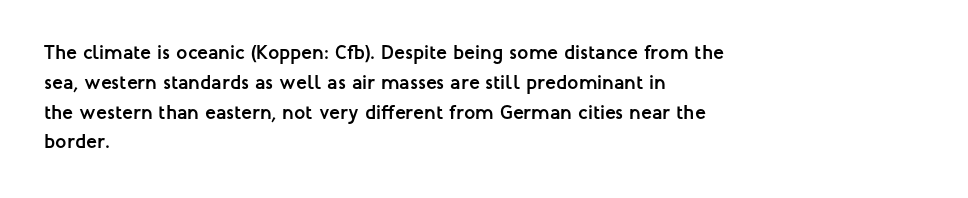
The image shows 20 px bold type, upright; set left-aligned, normal line spacing (1.49x), normal letter spacing, not underlined.
